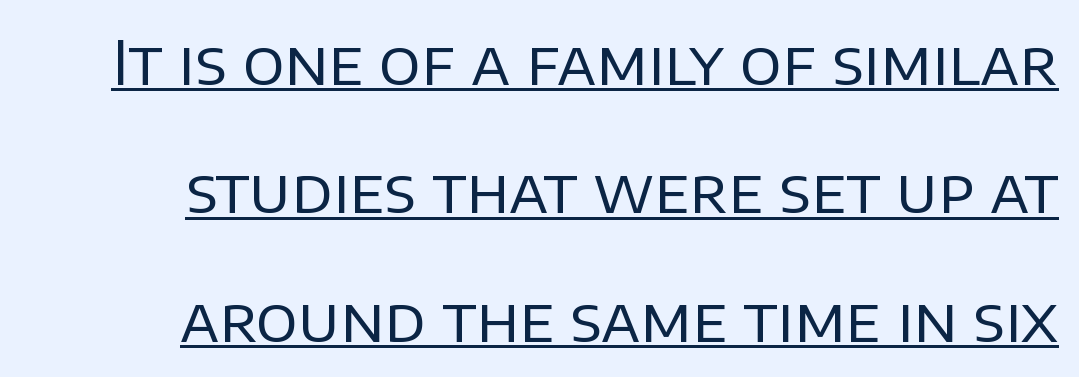
{"serif": "no", "italic": "no", "bold": "no", "weight": "regular", "width": "normal", "stroke_contrast": "low", "x_height": "large", "monospaced": "no", "underline": "yes", "align": "right", "line_spacing": "loose", "line_spacing_ratio": 2.07, "letter_spacing": "normal", "letter_spacing_em": 0.0, "glyph_px": 62}
